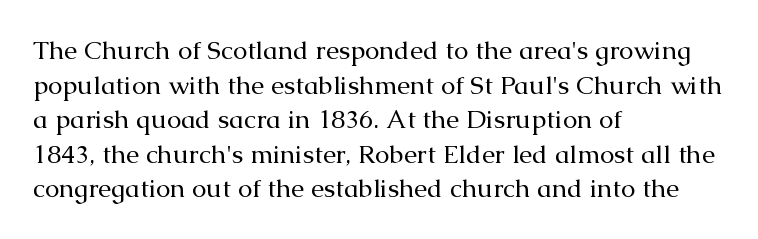
Q: Is the text bold? A: No.
Q: Is the text italic (slanted)? A: No, it is upright.
Q: Is the text underlined? A: No.
Q: How is the paragraph aligned? A: Left-aligned.
Q: Is the spacing between letters normal or unusually wide? A: Normal.
Q: Is the spacing between lines tight, normal or loose? A: Normal.
